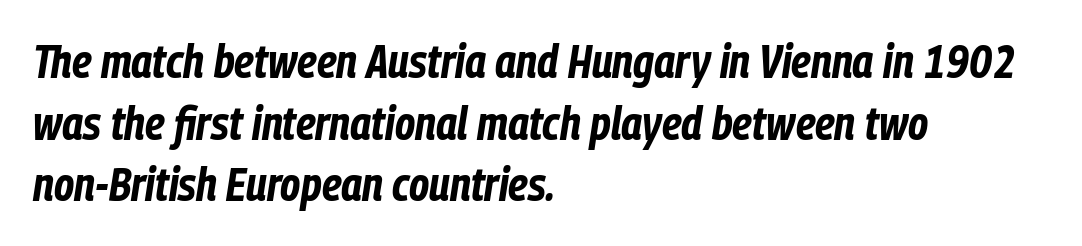
{"italic": "yes", "lean": "right", "slant_degrees": 9, "bold": "yes", "weight": "bold", "width": "condensed", "stroke_contrast": "low", "x_height": "medium", "monospaced": "no", "underline": "no", "align": "left", "line_spacing": "normal", "line_spacing_ratio": 1.34, "letter_spacing": "normal", "letter_spacing_em": 0.0, "glyph_px": 46}
